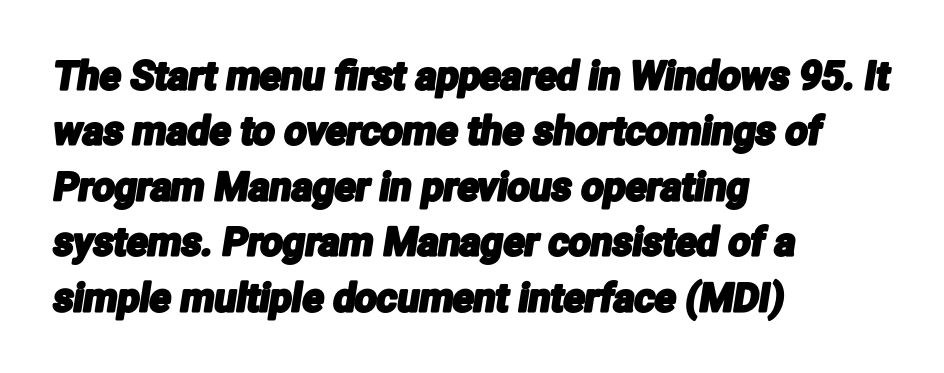
The image shows 39 px condensed sans-serif type; set left-aligned, normal line spacing (1.42x), normal letter spacing, not underlined; low stroke contrast and a medium x-height.
